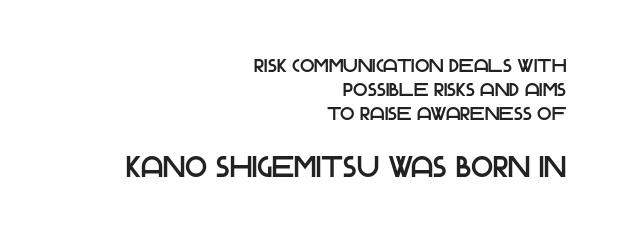
Q: Is the text italic (slanted)? A: No, it is upright.
Q: Is the typeface a serif or a sans-serif typeface? A: Sans-serif.
Q: Is the text underlined? A: No.
Q: How is the paragraph aligned? A: Right-aligned.
Q: Is the spacing between letters normal or unusually wide? A: Normal.
Q: Is the spacing between lines tight, normal or loose? A: Normal.
Q: Which block of text is set in a larger size, the first (top) or the second (bottom)? A: The second (bottom) one.
Q: Width (condensed, normal, or wide)? A: Normal.
Q: Stroke contrast? A: Low.
Q: x-height? A: Large.
Q: Monospaced? A: No.
